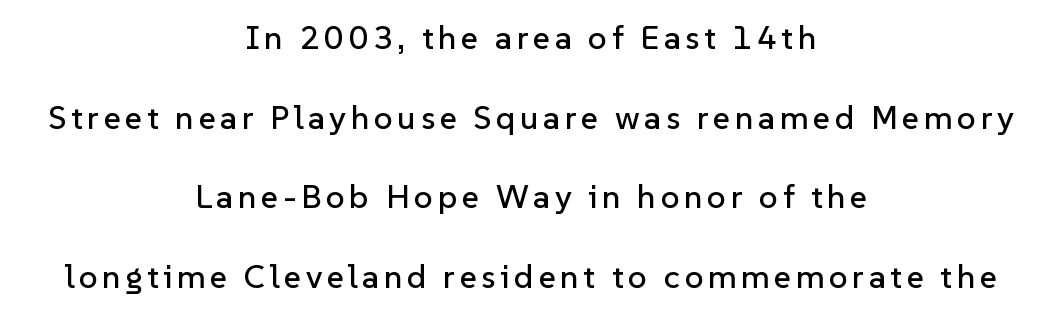
Q: Is the text italic (slanted)? A: No, it is upright.
Q: Is the typeface a serif or a sans-serif typeface? A: Sans-serif.
Q: Is the text underlined? A: No.
Q: How is the paragraph aligned? A: Centered.
Q: Is the spacing between lines tight, normal or loose? A: Loose.
Q: Width (condensed, normal, or wide)? A: Normal.
Q: Stroke contrast? A: Low.
Q: x-height? A: Medium.
Q: Monospaced? A: No.
